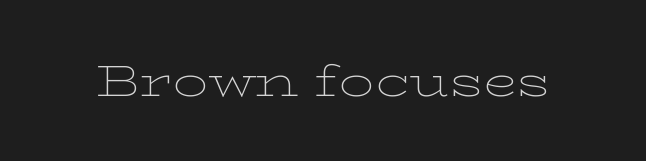
Q: Is the text bold? A: No.
Q: Is the text italic (slanted)? A: No, it is upright.
Q: Is the typeface a serif or a sans-serif typeface? A: Serif.
Q: Is the text underlined? A: No.
Q: Is the spacing between letters normal or unusually wide? A: Normal.
Q: Width (condensed, normal, or wide)? A: Wide.
Q: Stroke contrast? A: Low.
Q: x-height? A: Medium.
Q: Monospaced? A: No.
